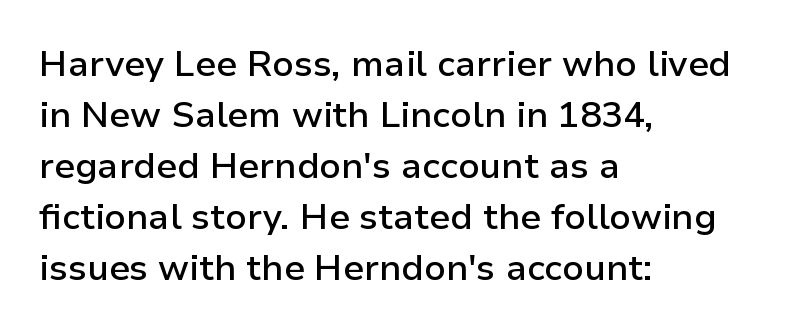
The image shows 36 px semibold sans-serif type, upright; set left-aligned, normal line spacing (1.42x), normal letter spacing, not underlined; low stroke contrast and a medium x-height.
